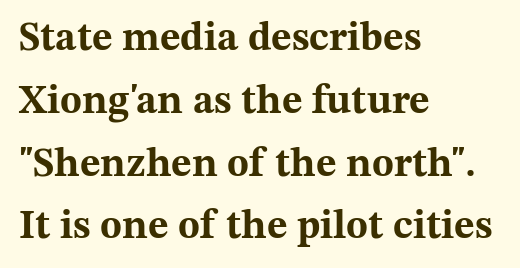
The passage shown is typeset with a serif family. Normally led — the rows are evenly, conventionally spaced. The strokes are fattened all the way to bold. Words float on clear page, feet unadorned. The gaps between neighbouring characters are ordinary and unremarkable. The passage is arranged the way most books set body copy — flush left.
